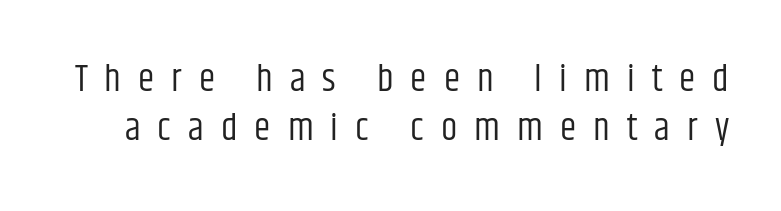
Q: Is the text bold? A: No.
Q: Is the text italic (slanted)? A: No, it is upright.
Q: Is the typeface a serif or a sans-serif typeface? A: Sans-serif.
Q: Is the text underlined? A: No.
Q: Is the spacing between letters normal or unusually wide? A: Unusually wide.
Q: Is the spacing between lines tight, normal or loose? A: Normal.
Q: Width (condensed, normal, or wide)? A: Condensed.
Q: Stroke contrast? A: Low.
Q: x-height? A: Large.
Q: Monospaced? A: No.
